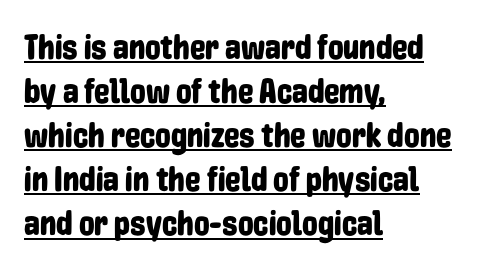
The image shows 35 px condensed sans-serif type, upright; set left-aligned, normal line spacing (1.26x), normal letter spacing, underlined; low stroke contrast and a medium x-height.
